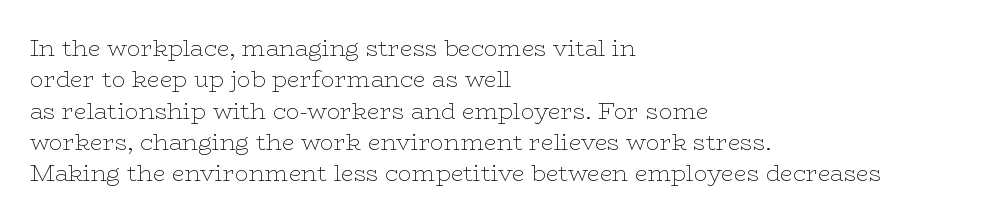
The image shows 23 px text type, upright; set left-aligned, normal line spacing (1.36x), normal letter spacing, not underlined.
